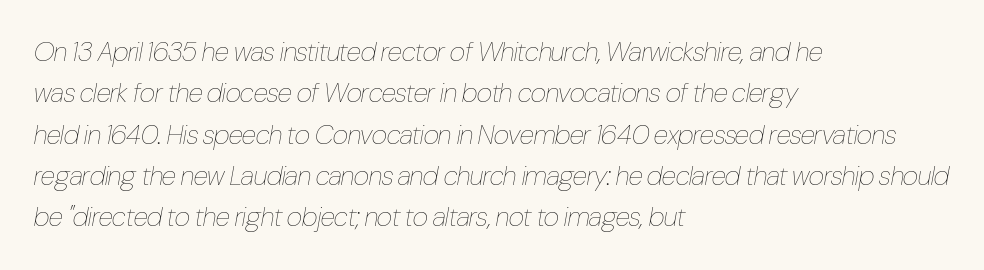
{"italic": "yes", "lean": "right", "slant_degrees": 10, "bold": "no", "underline": "no", "align": "left", "line_spacing": "normal", "line_spacing_ratio": 1.53, "letter_spacing": "normal", "letter_spacing_em": 0.0, "glyph_px": 27}
